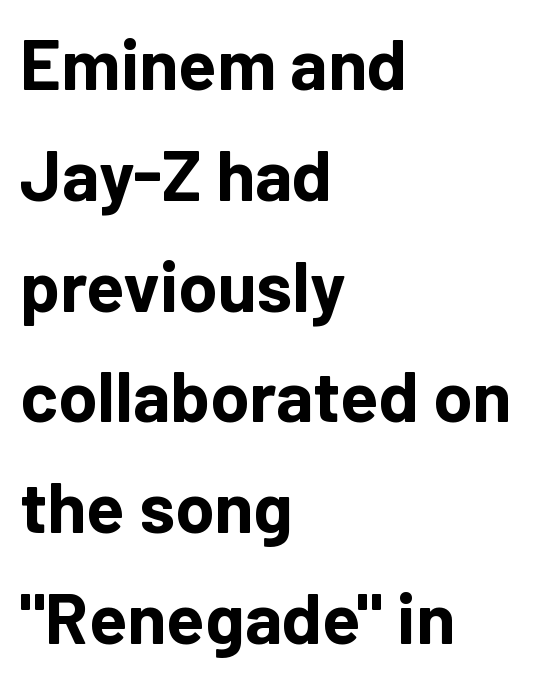
{"serif": "no", "italic": "no", "bold": "yes", "weight": "bold", "width": "normal", "stroke_contrast": "low", "x_height": "medium", "monospaced": "no", "underline": "no", "align": "left", "line_spacing": "normal", "line_spacing_ratio": 1.56, "letter_spacing": "normal", "letter_spacing_em": 0.0, "glyph_px": 71}
